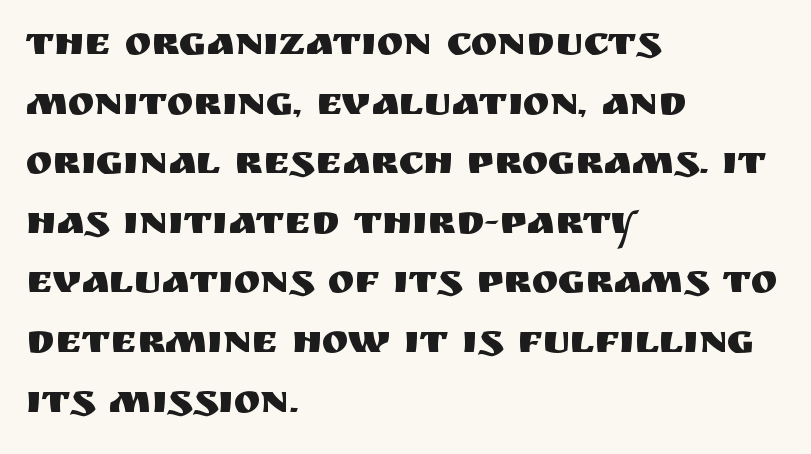
Is there any slant? The stems are plumb. Here the glyphs are tracked normally, forming tight word shapes. A typesetter would call this proportional, since set widths differ per character. The gap between lines stays unmarked. A normal amount of white space separates one row of letters from the next. The passage shown is typeset with a sans-serif family.
